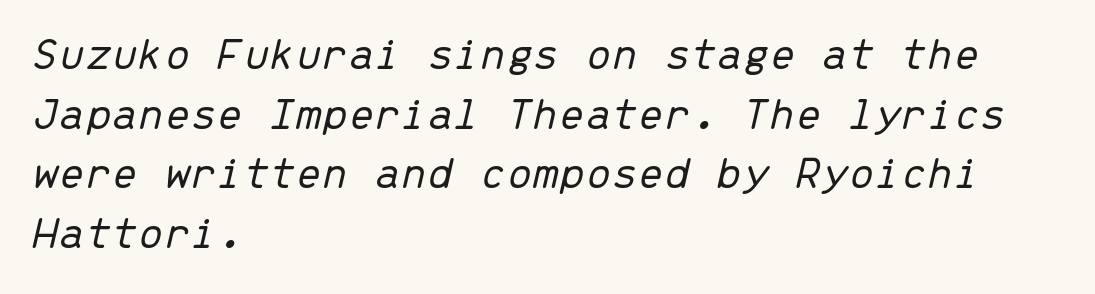
Q: Is the text bold? A: No.
Q: Is the text italic (slanted)? A: Yes, it leans right by about 13 degrees.
Q: Is the text underlined? A: No.
Q: How is the paragraph aligned? A: Left-aligned.
Q: Is the spacing between letters normal or unusually wide? A: Normal.
Q: Is the spacing between lines tight, normal or loose? A: Normal.
Q: Width (condensed, normal, or wide)? A: Normal.
Q: Stroke contrast? A: Low.
Q: x-height? A: Medium.
Q: Monospaced? A: Yes.
